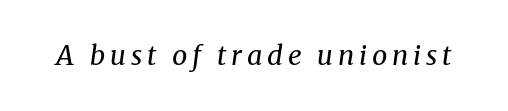
The image shows 27 px text type, italic (leaning right); set not underlined.
